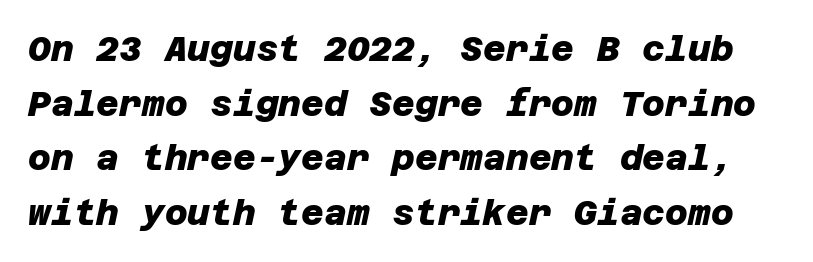
The image shows 35 px heavy sans-serif type; set normal line spacing (1.56x), normal letter spacing, not underlined; low stroke contrast and a large x-height.
